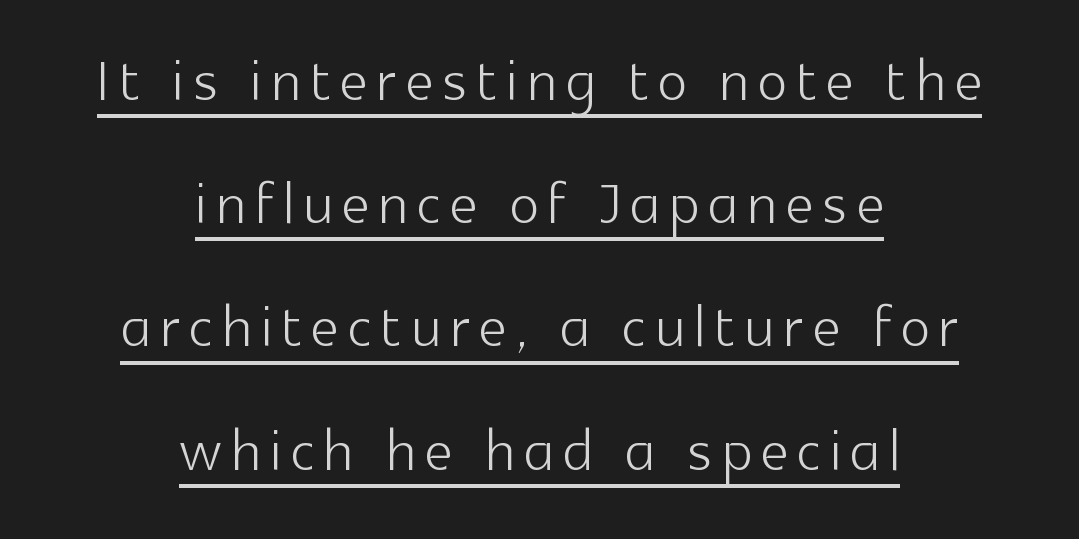
{"serif": "no", "italic": "no", "bold": "no", "weight": "light", "width": "normal", "x_height": "medium", "monospaced": "no", "underline": "yes", "align": "center", "line_spacing": "normal", "line_spacing_ratio": 1.58, "glyph_px": 78}
